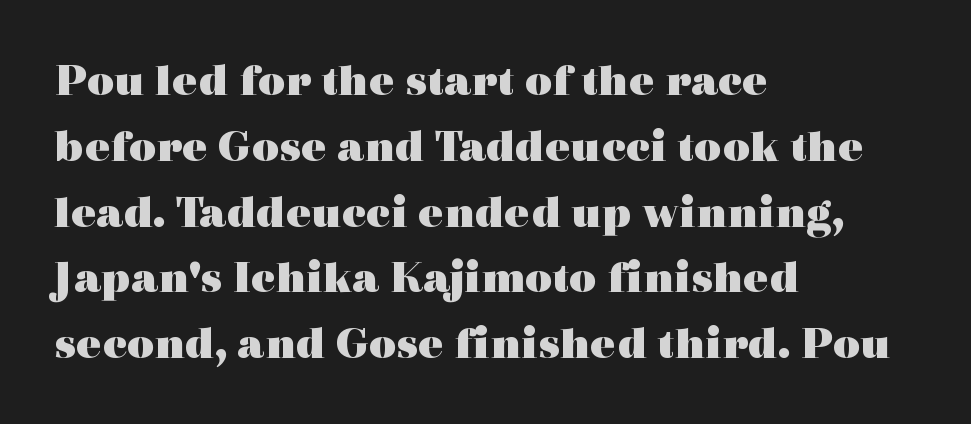
{"serif": "yes", "italic": "no", "bold": "yes", "weight": "heavy", "width": "wide", "x_height": "medium", "monospaced": "no", "underline": "no", "align": "left", "line_spacing": "normal", "line_spacing_ratio": 1.4, "letter_spacing": "normal", "letter_spacing_em": 0.0, "glyph_px": 47}
